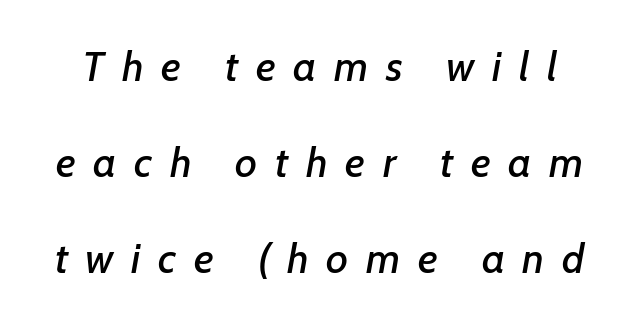
Q: Is the text italic (slanted)? A: Yes, it leans right by about 7 degrees.
Q: Is the text underlined? A: No.
Q: Is the spacing between letters normal or unusually wide? A: Unusually wide.
Q: Is the spacing between lines tight, normal or loose? A: Loose.
Q: Width (condensed, normal, or wide)? A: Normal.
Q: Stroke contrast? A: Low.
Q: x-height? A: Medium.
Q: Monospaced? A: No.
